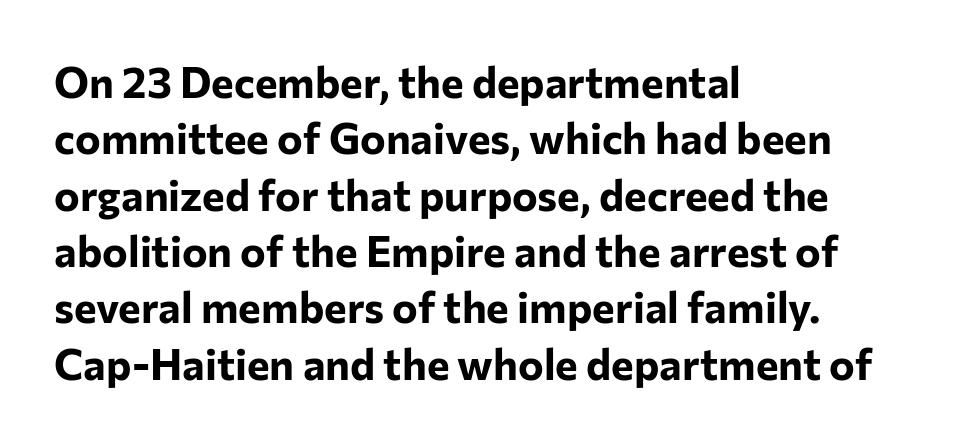
Q: Is the text bold? A: Yes.
Q: Is the text italic (slanted)? A: No, it is upright.
Q: Is the typeface a serif or a sans-serif typeface? A: Sans-serif.
Q: Is the text underlined? A: No.
Q: How is the paragraph aligned? A: Left-aligned.
Q: Is the spacing between letters normal or unusually wide? A: Normal.
Q: Is the spacing between lines tight, normal or loose? A: Normal.
Q: Width (condensed, normal, or wide)? A: Normal.
Q: Stroke contrast? A: Low.
Q: x-height? A: Medium.
Q: Monospaced? A: No.
